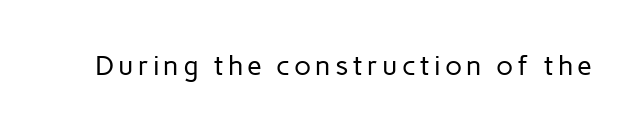
The space directly below the letters is spotless. The letters look calm and open, with moderate or lighter stems. Notice how the stems are strictly vertical — no italics here.
